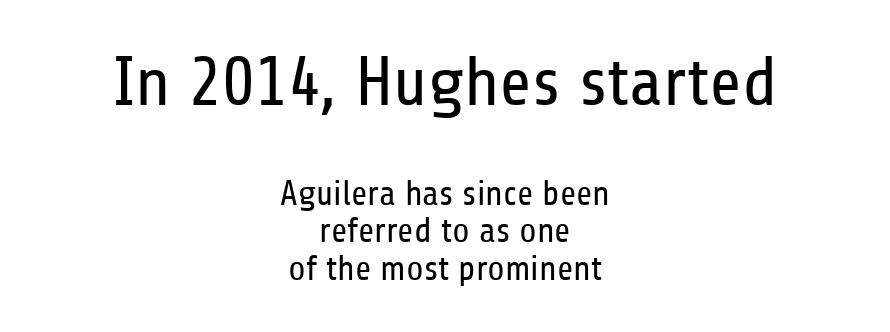
The image shows 70 px regular-weight, condensed sans-serif type, upright; set centered, tight line spacing (1.07x), normal letter spacing, not underlined; the first (top) block is 2.0x larger; low stroke contrast and a medium x-height.
